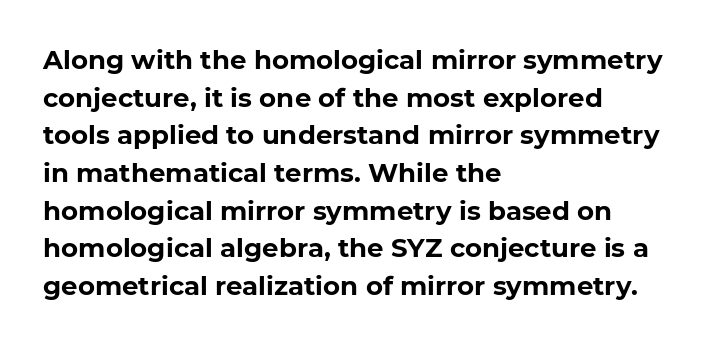
Check the space under the baseline: it is left empty. Summary of weight: heavy, a full bold. Layout note: lines flush left. The letters sit at their default tracking, neither squeezed nor spread. Interline gaps are of average width in this sample.
